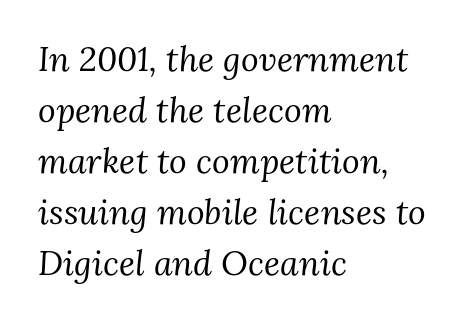
{"serif": "yes", "italic": "yes", "lean": "right", "slant_degrees": 3, "bold": "no", "weight": "regular", "width": "normal", "stroke_contrast": "medium", "x_height": "medium", "monospaced": "no", "underline": "no", "align": "left", "line_spacing": "normal", "line_spacing_ratio": 1.5, "letter_spacing": "normal", "letter_spacing_em": 0.0, "glyph_px": 34}
